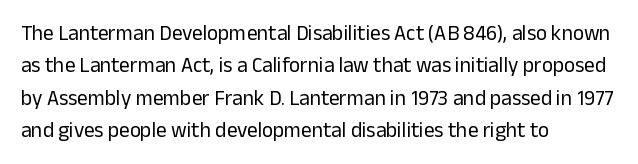
The image shows 21 px text type, upright; set left-aligned, normal line spacing (1.54x), normal letter spacing, not underlined.
